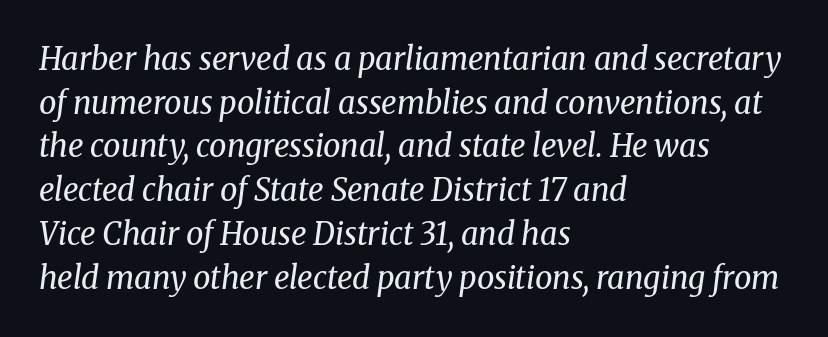
Each letter keeps its own natural width here, so spacing adapts to shape. Bold? No — there's no thickening of the strokes. Beneath every word, the page is bare. Short note: letters normally spaced.
